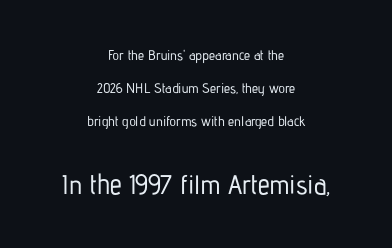
The image shows 27 px text type, upright; set centered, loose line spacing (2.37x), normal letter spacing, not underlined; the second (bottom) block is 1.93x larger.
